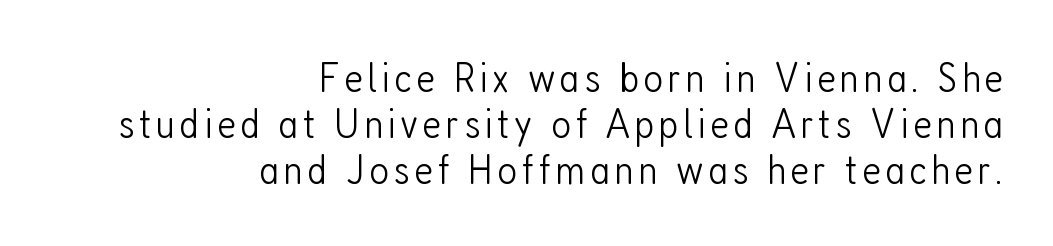
{"serif": "no", "italic": "no", "bold": "no", "weight": "light", "width": "condensed", "stroke_contrast": "low", "x_height": "medium", "monospaced": "no", "underline": "no", "align": "right", "line_spacing": "tight", "line_spacing_ratio": 1.07, "glyph_px": 43}
